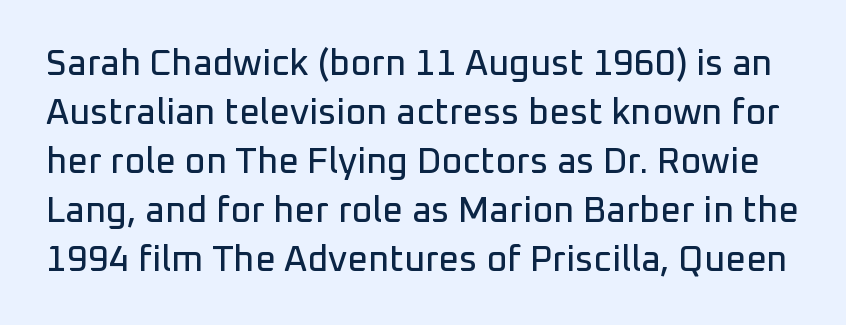
Posture: vertical. Each letter keeps its own natural width here, so spacing adapts to shape. The foot of each line stays bare and open. Glyph-to-glyph distance matches everyday printed text. The font family rendered here belongs to the sans-serif group. The passage shown stacks its lines at a standard gap.
